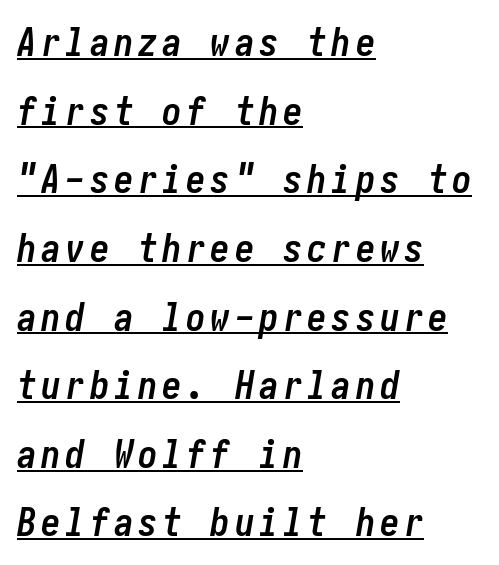
A full-strength bold gives these letters their thick strokes. Where is the straight margin? On the left. Does a line run under the words? Yes, clearly. Is the type slanted? Yes — the strokes lean at a clear angle.
